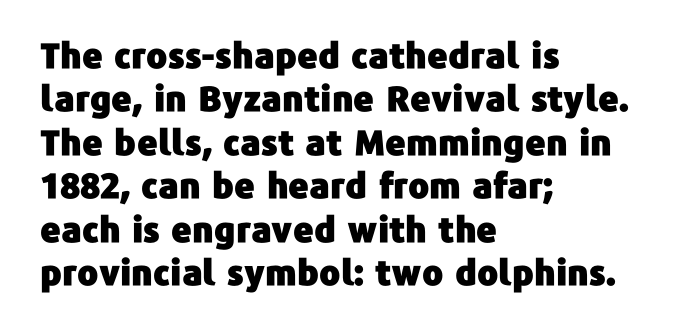
The image shows 35 px sans-serif type, upright; set left-aligned, line spacing 1.24x, normal letter spacing, not underlined; low stroke contrast and a medium x-height.
